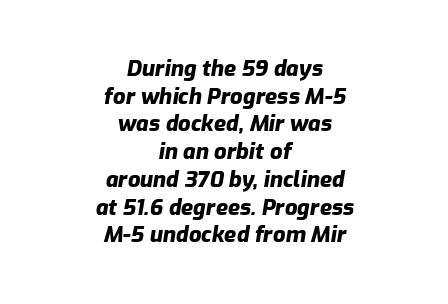
{"italic": "yes", "lean": "right", "slant_degrees": 9, "bold": "yes", "underline": "no", "align": "center", "line_spacing": "normal", "line_spacing_ratio": 1.26, "letter_spacing": "normal", "letter_spacing_em": 0.0, "glyph_px": 22}
